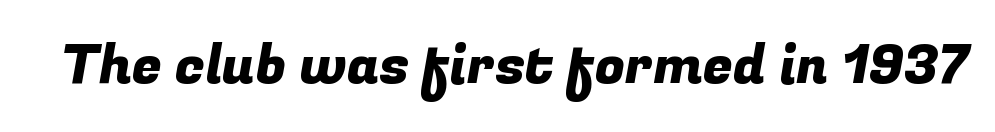
A typesetter would call this zero additional tracking. The passage shown is not underscored anywhere. This sample uses a sans-serif face. Each letter keeps its own natural width here, so spacing adapts to shape.
